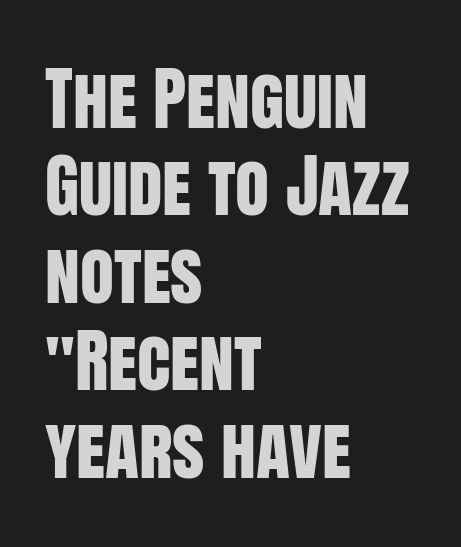
Type without underlining. The lines sit at an ordinary, default distance from one another. The typesetter chose a ragged-right arrangement here. These lines were composed using upright roman letters. A typesetter would call this proportional, since set widths differ per character. Classification — sans serif.
